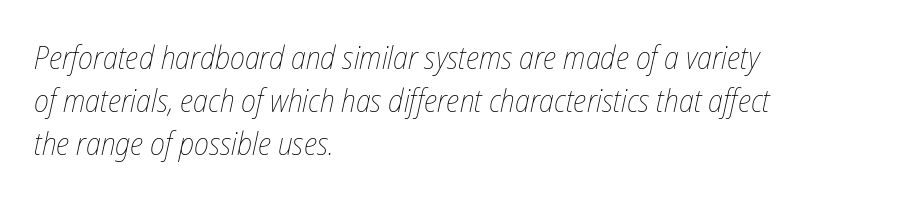
Is this a heavy cut? Hardly; it is regular or lighter. Each letter keeps its own natural width here, so spacing adapts to shape. Interline gaps are of average width in this sample. The line texture is even and compact thanks to regular tracking. The setting favours the left margin, as ordinary paragraphs usually do. The lettering tilts uniformly, giving the passage an italic look.
